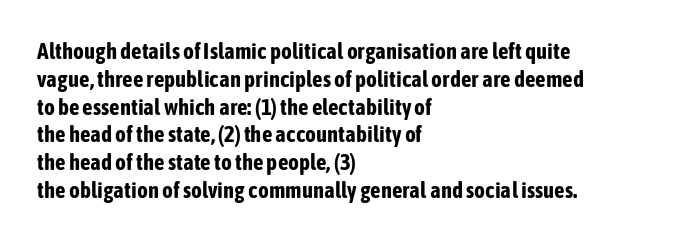
{"italic": "no", "bold": "yes", "underline": "no", "align": "left", "line_spacing_ratio": 1.21, "letter_spacing": "normal", "letter_spacing_em": 0.0, "glyph_px": 23}
